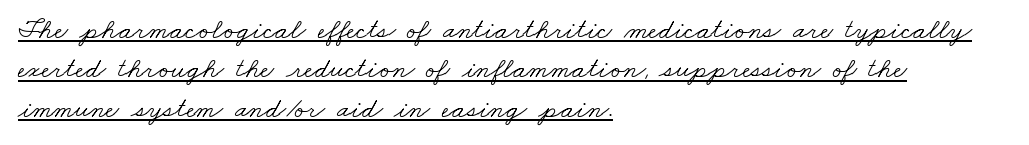
Here the designer chose a conventional face with non-uniform glyph widths. The glyphs are accompanied by a horizontal stroke just below them. Reading down the block, your eye returns to a fixed left position each line. Nobody touched the tracking dial on this one.
